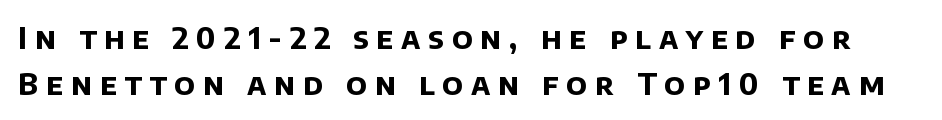
Q: Is the text bold? A: Yes.
Q: Is the typeface a serif or a sans-serif typeface? A: Sans-serif.
Q: Is the text underlined? A: No.
Q: Is the spacing between letters normal or unusually wide? A: Unusually wide.
Q: Is the spacing between lines tight, normal or loose? A: Normal.
Q: Width (condensed, normal, or wide)? A: Normal.
Q: Stroke contrast? A: Low.
Q: x-height? A: Large.
Q: Monospaced? A: No.
